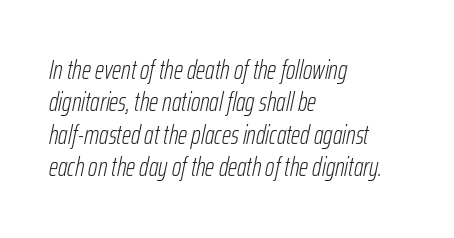
{"italic": "yes", "lean": "right", "slant_degrees": 12, "bold": "no", "underline": "no", "align": "left", "line_spacing": "normal", "line_spacing_ratio": 1.25, "letter_spacing": "normal", "letter_spacing_em": 0.0, "glyph_px": 26}
